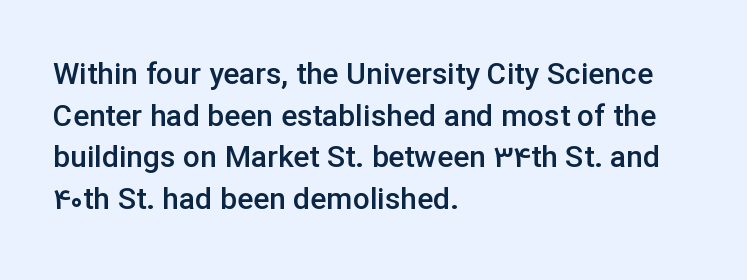
The image shows 30 px semibold sans-serif type, upright; set left-aligned, normal line spacing (1.39x), normal letter spacing, not underlined; low stroke contrast and a medium x-height.
